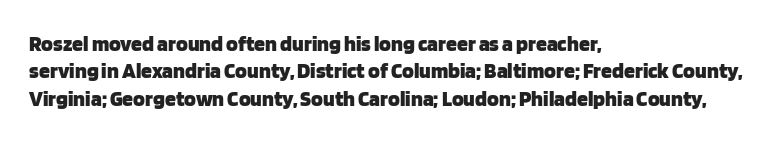
The image shows 22 px bold type, upright; set left-aligned, normal line spacing (1.25x), normal letter spacing, not underlined.
